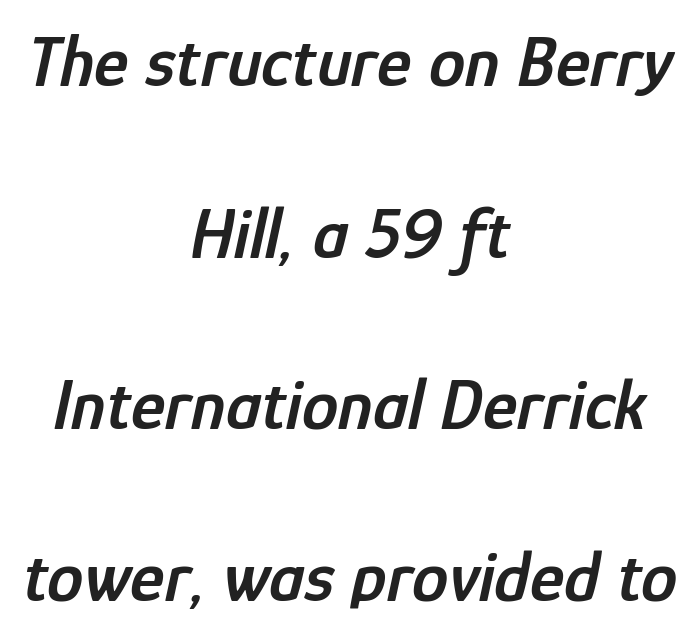
{"italic": "yes", "lean": "right", "slant_degrees": 12, "bold": "semi", "weight": "semibold", "width": "condensed", "stroke_contrast": "low", "x_height": "medium", "monospaced": "no", "underline": "no", "align": "center", "line_spacing": "loose", "line_spacing_ratio": 2.35, "letter_spacing": "normal", "letter_spacing_em": 0.0, "glyph_px": 73}
